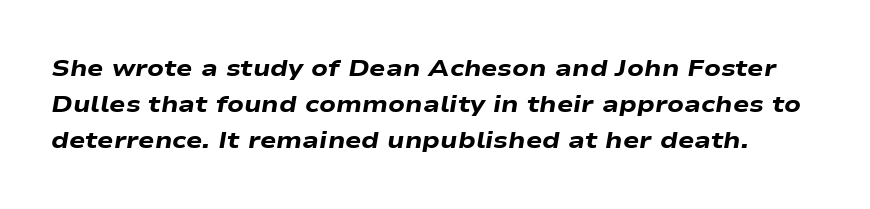
{"italic": "yes", "lean": "right", "slant_degrees": 9, "bold": "yes", "underline": "no", "line_spacing": "normal", "line_spacing_ratio": 1.51, "letter_spacing": "normal", "letter_spacing_em": 0.0, "glyph_px": 24}
